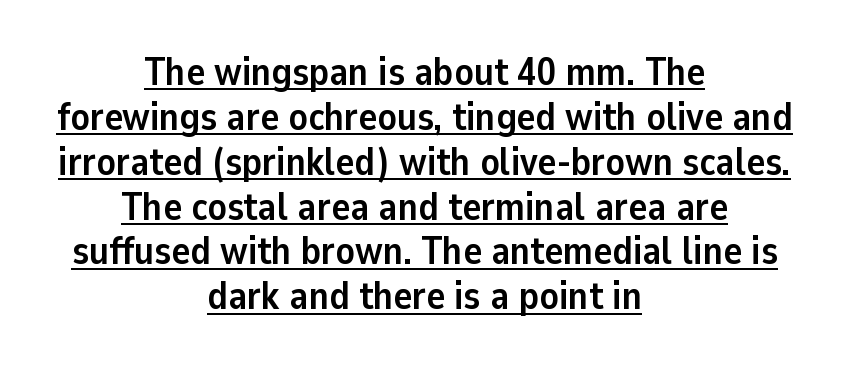
The words here are underlined. The letters advance in unequal steps, a hallmark of proportional type. Pretty heavy lettering here — definitely bold. If you folded the block vertically in half, each line would mirror itself in length. Rows of type sit shoulder to shoulder in the vertical direction.
